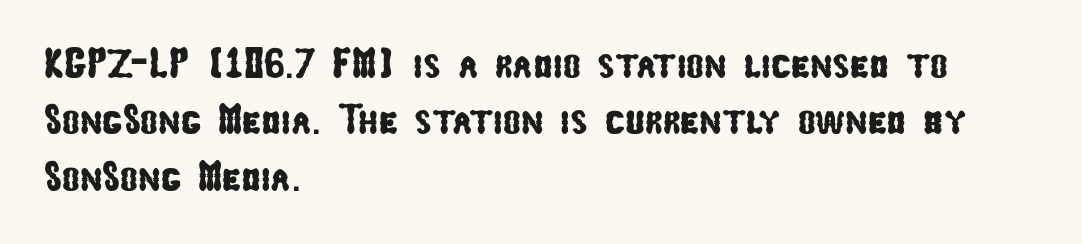
The image shows 42 px condensed sans-serif type; set left-aligned, normal line spacing (1.34x), normal letter spacing, not underlined; low stroke contrast and a medium x-height.
